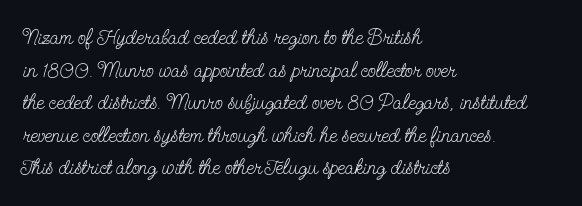
{"bold": "no", "underline": "no", "align": "left", "line_spacing": "normal", "line_spacing_ratio": 1.55, "letter_spacing": "normal", "letter_spacing_em": 0.0, "glyph_px": 21}
